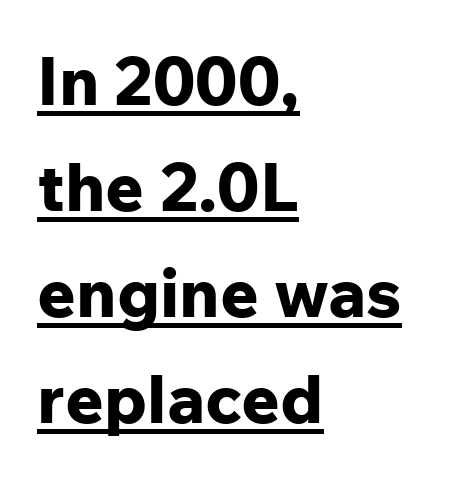
The image shows 67 px bold sans-serif type, upright; set left-aligned, normal line spacing (1.58x), normal letter spacing, underlined; low stroke contrast and a medium x-height.
